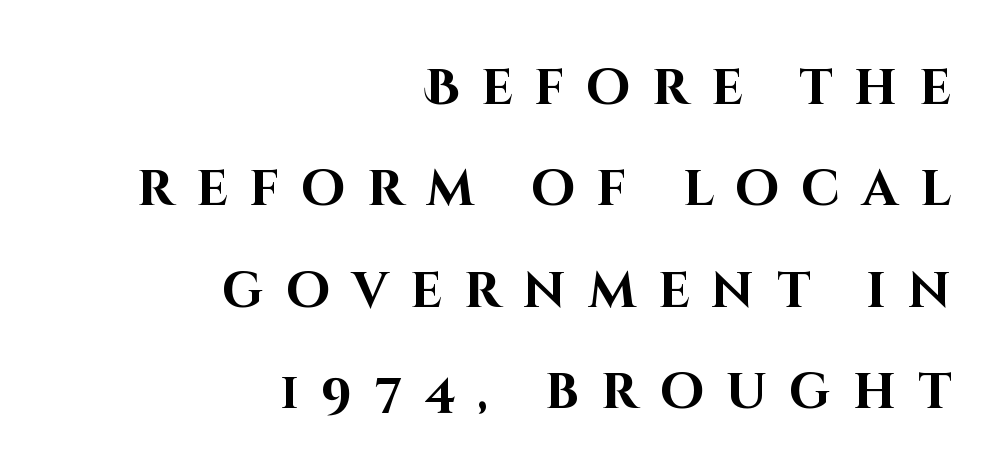
The image shows 50 px bold sans-serif type, upright; set right-aligned, loose line spacing (2.03x), unusually wide letter spacing (+0.44 em), not underlined; high stroke contrast and a large x-height.
